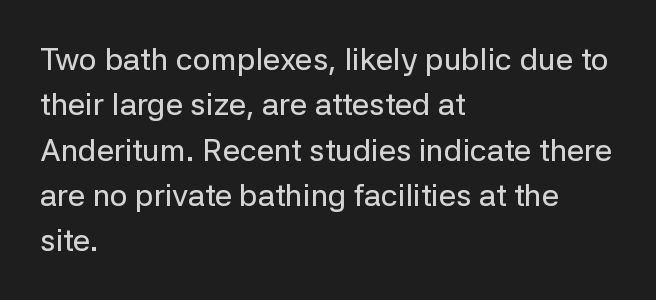
Q: Is the text italic (slanted)? A: No, it is upright.
Q: Is the typeface a serif or a sans-serif typeface? A: Sans-serif.
Q: Is the text underlined? A: No.
Q: How is the paragraph aligned? A: Left-aligned.
Q: Is the spacing between letters normal or unusually wide? A: Normal.
Q: Is the spacing between lines tight, normal or loose? A: Normal.
Q: Width (condensed, normal, or wide)? A: Normal.
Q: Stroke contrast? A: Low.
Q: x-height? A: Medium.
Q: Monospaced? A: No.
